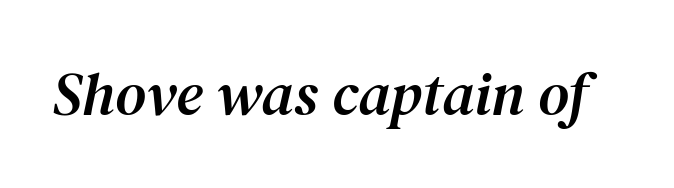
The image shows 60 px serif type, italic (leaning right); set normal letter spacing, not underlined; medium stroke contrast and a medium x-height.
